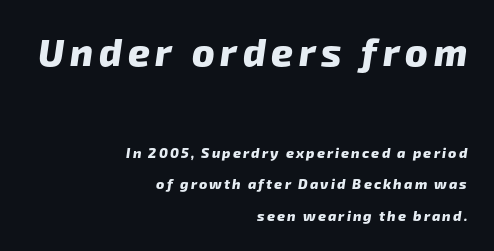
{"serif": "no", "bold": "yes", "weight": "heavy", "width": "normal", "stroke_contrast": "low", "x_height": "medium", "monospaced": "no", "underline": "no", "align": "right", "line_spacing": "loose", "line_spacing_ratio": 2.25, "larger_block": "first", "size_ratio": 2.71, "glyph_px": 38}
